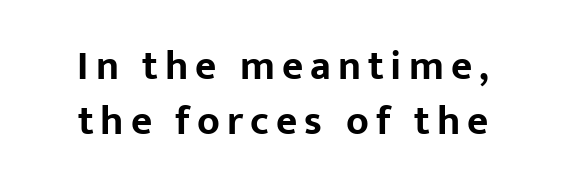
The image shows 41 px bold sans-serif type, upright; set centered, normal line spacing (1.33x), not underlined; low stroke contrast and a medium x-height.
